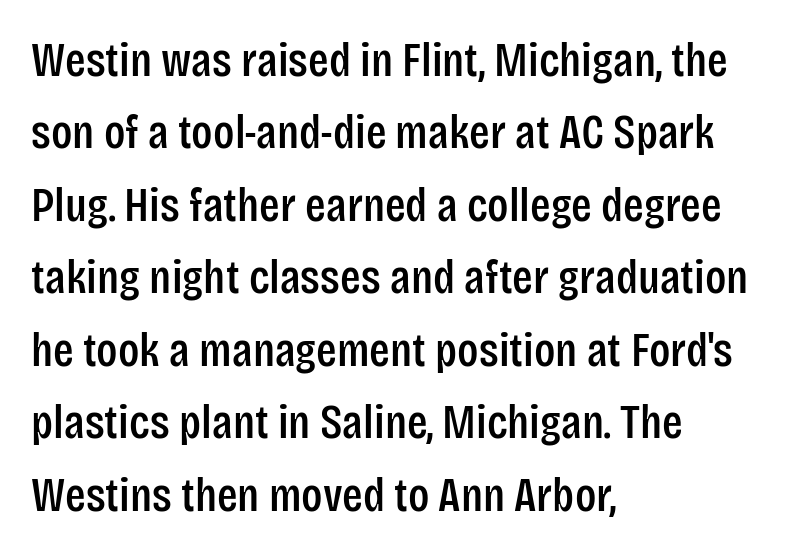
The image shows 48 px condensed sans-serif type, upright; set left-aligned, normal line spacing (1.51x), normal letter spacing, not underlined; low stroke contrast and a large x-height.
